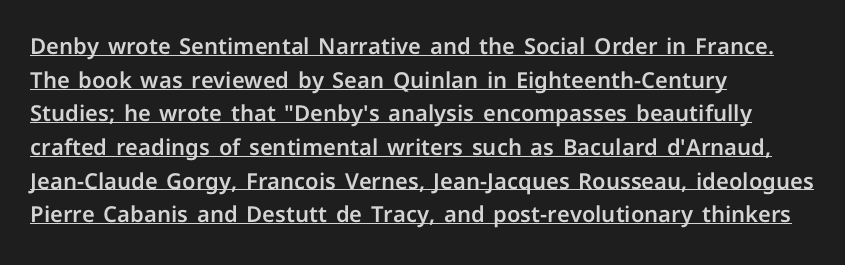
Q: Is the text italic (slanted)? A: No, it is upright.
Q: Is the text underlined? A: Yes.
Q: How is the paragraph aligned? A: Left-aligned.
Q: Is the spacing between letters normal or unusually wide? A: Normal.
Q: Is the spacing between lines tight, normal or loose? A: Normal.
